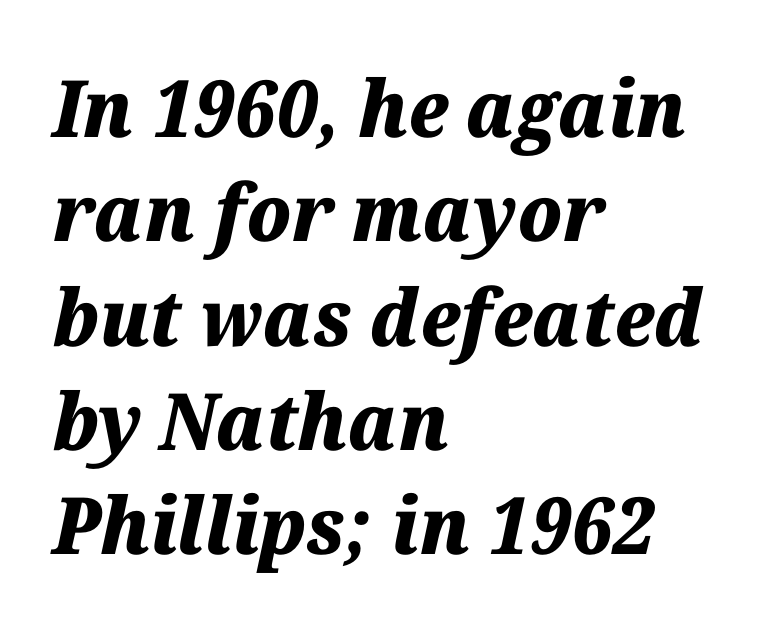
Q: Is the text bold? A: Yes.
Q: Is the text italic (slanted)? A: Yes, it leans right by about 12 degrees.
Q: Is the text underlined? A: No.
Q: How is the paragraph aligned? A: Left-aligned.
Q: Is the spacing between letters normal or unusually wide? A: Normal.
Q: Is the spacing between lines tight, normal or loose? A: Normal.
Q: Width (condensed, normal, or wide)? A: Normal.
Q: Stroke contrast? A: Medium.
Q: x-height? A: Medium.
Q: Monospaced? A: No.
